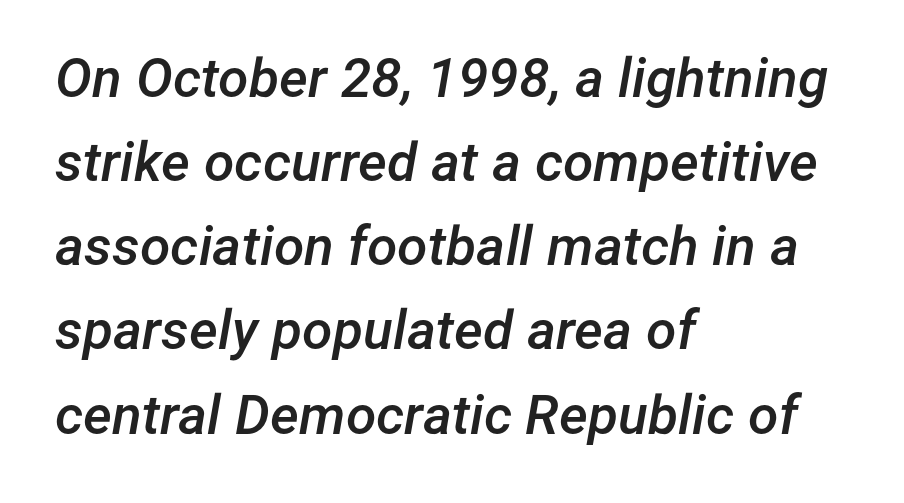
Q: Is the text bold? A: Semi-bold.
Q: Is the text italic (slanted)? A: Yes, it leans right by about 12 degrees.
Q: Is the text underlined? A: No.
Q: How is the paragraph aligned? A: Left-aligned.
Q: Is the spacing between letters normal or unusually wide? A: Normal.
Q: Is the spacing between lines tight, normal or loose? A: Normal.
Q: Width (condensed, normal, or wide)? A: Normal.
Q: Stroke contrast? A: Low.
Q: x-height? A: Medium.
Q: Monospaced? A: No.
